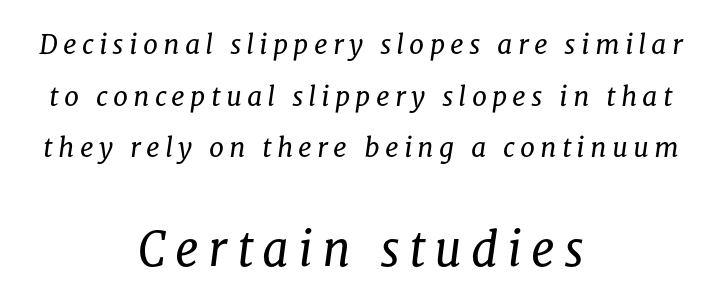
{"serif": "yes", "italic": "yes", "lean": "right", "slant_degrees": 8, "bold": "no", "weight": "regular", "width": "normal", "stroke_contrast": "low", "x_height": "medium", "monospaced": "no", "underline": "no", "align": "center", "line_spacing": "loose", "line_spacing_ratio": 1.91, "larger_block": "second", "size_ratio": 1.74, "glyph_px": 47}
